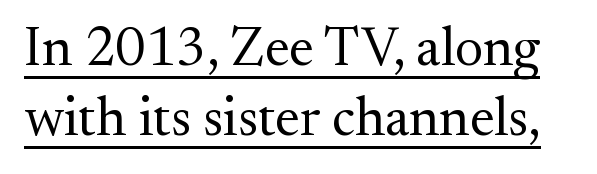
{"serif": "yes", "italic": "no", "bold": "no", "weight": "regular", "width": "normal", "stroke_contrast": "medium", "x_height": "small", "monospaced": "no", "underline": "yes", "line_spacing": "normal", "line_spacing_ratio": 1.27, "letter_spacing": "normal", "letter_spacing_em": 0.0, "glyph_px": 55}
